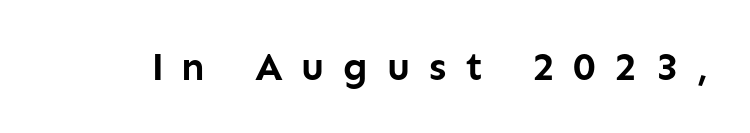
{"serif": "no", "italic": "no", "bold": "yes", "weight": "semibold", "width": "normal", "stroke_contrast": "low", "x_height": "medium", "monospaced": "no", "underline": "no", "letter_spacing": "wide", "letter_spacing_em": 0.47, "glyph_px": 40}
